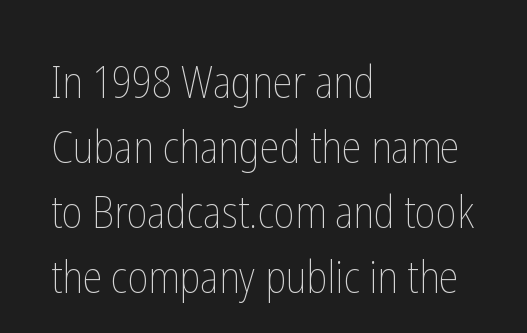
Note the varied advance widths — an 'i' is clearly narrower than an 'm'. A light-to-regular cut is what we see here. This rendering uses left alignment, leaving the right contour irregular. The lines sit at an ordinary, default distance from one another. The axis of the letterforms is exactly vertical. Only glyphs here, with clear space below each row.
